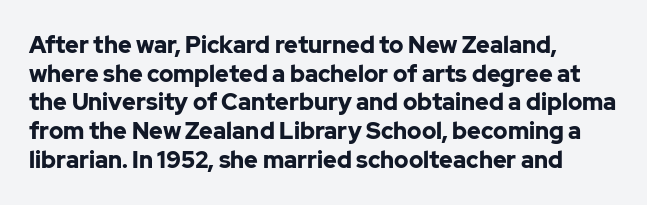
Q: Is the text bold? A: Yes.
Q: Is the text italic (slanted)? A: No, it is upright.
Q: Is the text underlined? A: No.
Q: How is the paragraph aligned? A: Left-aligned.
Q: Is the spacing between letters normal or unusually wide? A: Normal.
Q: Is the spacing between lines tight, normal or loose? A: Normal.
